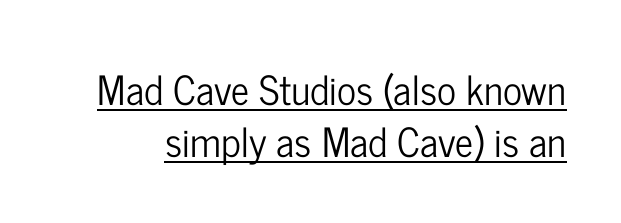
The image shows 40 px condensed sans-serif type, upright; set normal line spacing (1.3x), normal letter spacing, underlined; low stroke contrast and a medium x-height.
